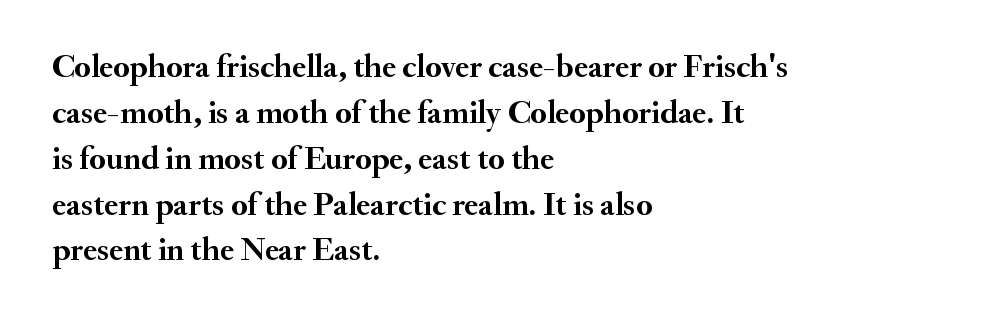
Q: Is the text bold? A: Yes.
Q: Is the text italic (slanted)? A: No, it is upright.
Q: Is the typeface a serif or a sans-serif typeface? A: Serif.
Q: Is the text underlined? A: No.
Q: How is the paragraph aligned? A: Left-aligned.
Q: Is the spacing between letters normal or unusually wide? A: Normal.
Q: Is the spacing between lines tight, normal or loose? A: Normal.
Q: Width (condensed, normal, or wide)? A: Normal.
Q: Stroke contrast? A: Medium.
Q: x-height? A: Small.
Q: Monospaced? A: No.
